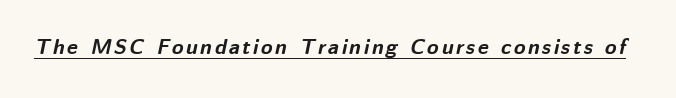
Q: Is the text bold? A: Yes.
Q: Is the text italic (slanted)? A: Yes, it leans right by about 12 degrees.
Q: Is the text underlined? A: Yes.
